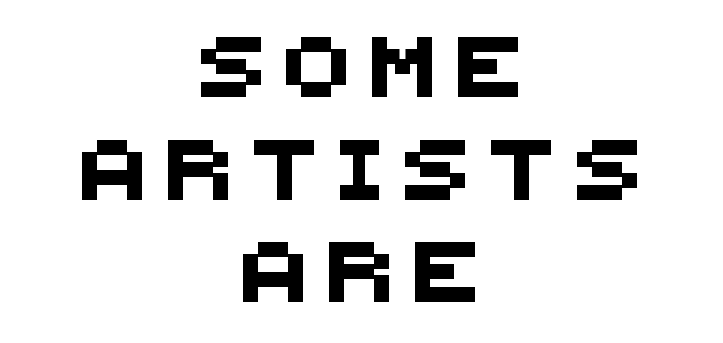
The image shows 60 px sans-serif type; set centered, line spacing 1.71x, unusually wide letter spacing (+0.36 em), not underlined; medium stroke contrast and a large x-height.
